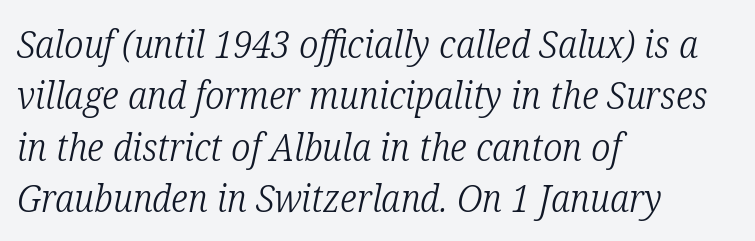
Q: Is the text bold? A: No.
Q: Is the text italic (slanted)? A: Yes, it leans right by about 12 degrees.
Q: Is the typeface a serif or a sans-serif typeface? A: Serif.
Q: Is the text underlined? A: No.
Q: How is the paragraph aligned? A: Left-aligned.
Q: Is the spacing between letters normal or unusually wide? A: Normal.
Q: Is the spacing between lines tight, normal or loose? A: Normal.
Q: Width (condensed, normal, or wide)? A: Condensed.
Q: Stroke contrast? A: Low.
Q: x-height? A: Medium.
Q: Monospaced? A: No.
